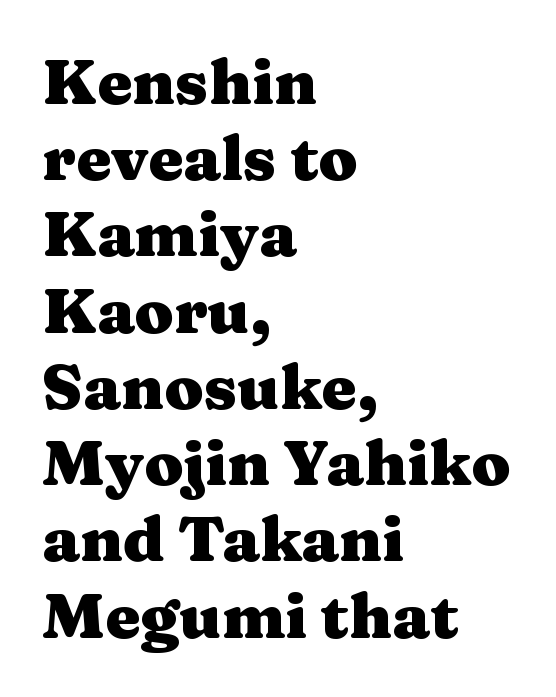
The image shows 63 px heavy, wide serif type, upright; set left-aligned, line spacing 1.21x, normal letter spacing, not underlined; medium stroke contrast and a medium x-height.
